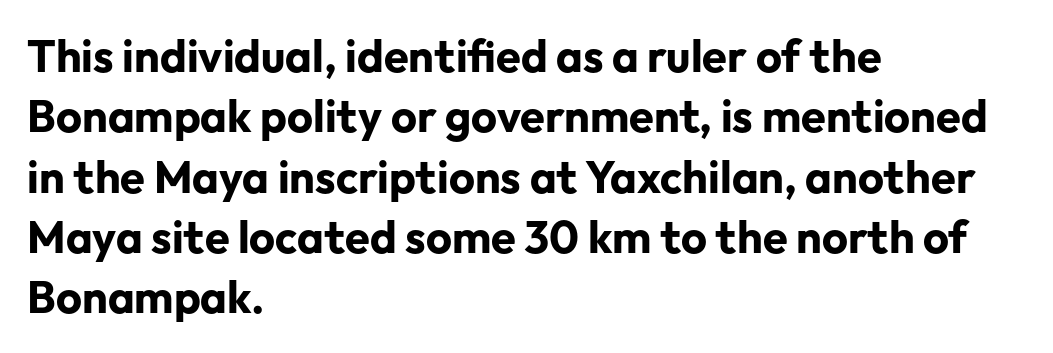
The image shows 45 px bold sans-serif type, upright; set left-aligned, normal line spacing (1.34x), normal letter spacing, not underlined; low stroke contrast and a medium x-height.
